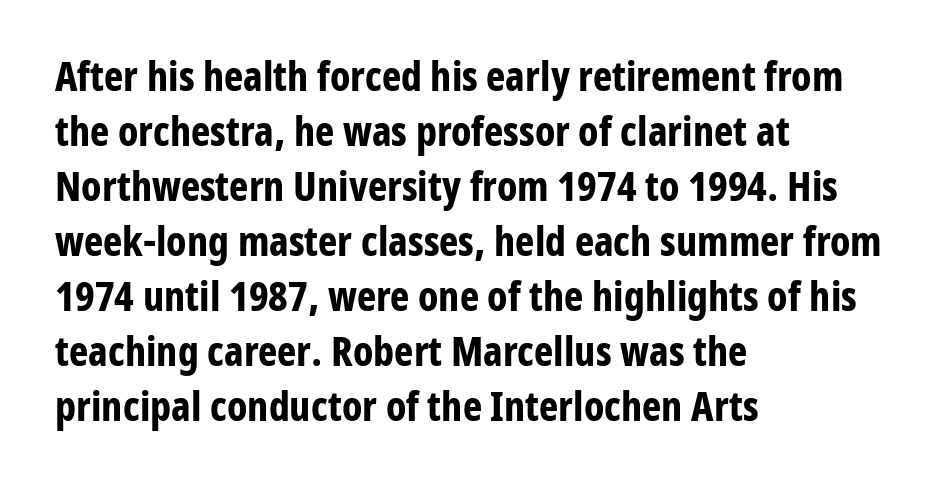
Q: Is the text bold? A: Yes.
Q: Is the text italic (slanted)? A: No, it is upright.
Q: Is the typeface a serif or a sans-serif typeface? A: Sans-serif.
Q: Is the text underlined? A: No.
Q: How is the paragraph aligned? A: Left-aligned.
Q: Is the spacing between letters normal or unusually wide? A: Normal.
Q: Is the spacing between lines tight, normal or loose? A: Normal.
Q: Width (condensed, normal, or wide)? A: Condensed.
Q: Stroke contrast? A: Low.
Q: x-height? A: Medium.
Q: Monospaced? A: No.
